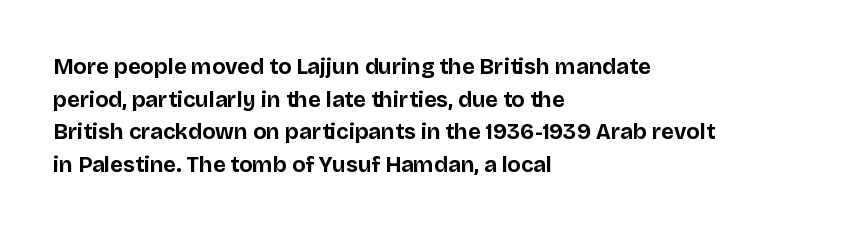
{"italic": "no", "bold": "yes", "underline": "no", "align": "left", "line_spacing": "normal", "line_spacing_ratio": 1.48, "letter_spacing": "normal", "letter_spacing_em": 0.0, "glyph_px": 22}
